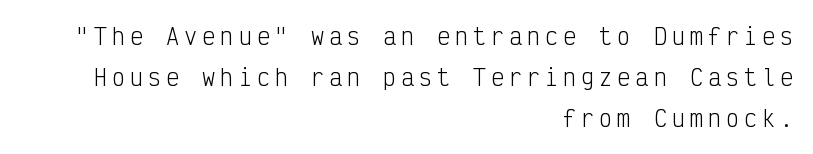
The image shows 22 px text type, upright; set right-aligned, line spacing 1.87x, unusually wide letter spacing (+0.22 em), not underlined.
